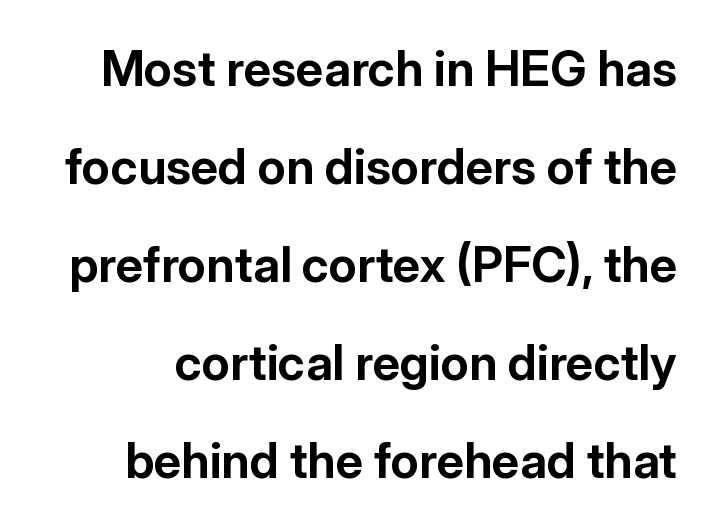
{"serif": "no", "italic": "no", "bold": "yes", "weight": "bold", "width": "normal", "stroke_contrast": "low", "x_height": "medium", "monospaced": "no", "underline": "no", "line_spacing": "loose", "line_spacing_ratio": 2.0, "letter_spacing": "normal", "letter_spacing_em": 0.0, "glyph_px": 49}
